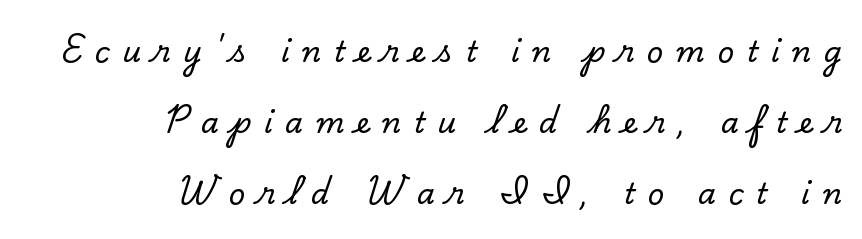
Q: Is the text italic (slanted)? A: Yes.
Q: Is the typeface a serif or a sans-serif typeface? A: Serif.
Q: Is the text underlined? A: No.
Q: How is the paragraph aligned? A: Right-aligned.
Q: Is the spacing between letters normal or unusually wide? A: Unusually wide.
Q: Is the spacing between lines tight, normal or loose? A: Loose.
Q: Width (condensed, normal, or wide)? A: Normal.
Q: Stroke contrast? A: Low.
Q: x-height? A: Small.
Q: Monospaced? A: No.
